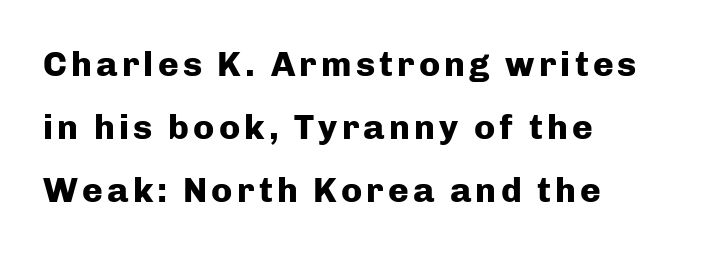
The typesetter chose a ragged-right arrangement here. Unmarked baselines from the first word to the last. Font category for this specimen: sans-serif. Strong, thick strokes mark this as bold type.
